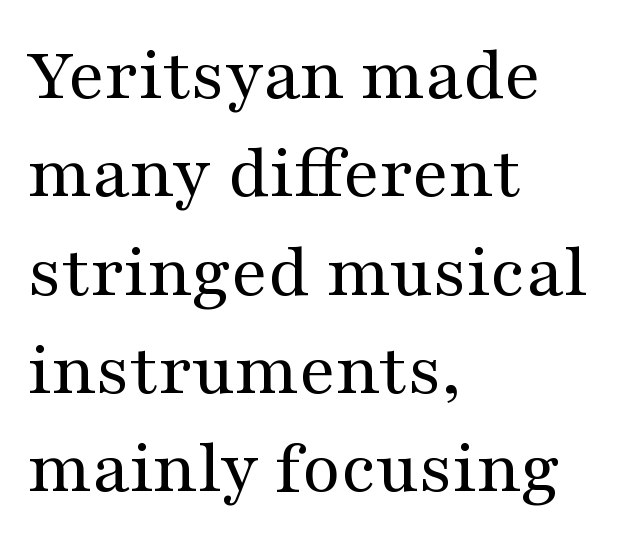
The face used here is seriffed, in the tradition of book romans. Line beginnings align vertically; line endings do not. Decoration check: the copy has no underline. The letters advance in unequal steps, a hallmark of proportional type. Heaviness? Minimal to ordinary, like unemphasized prose. The passage shown has conventional tracking throughout.
